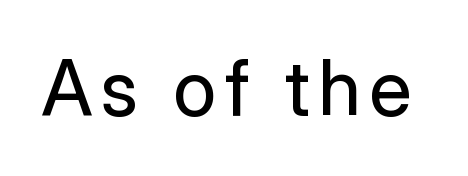
Q: Is the text bold? A: No.
Q: Is the text italic (slanted)? A: No, it is upright.
Q: Is the typeface a serif or a sans-serif typeface? A: Sans-serif.
Q: Is the text underlined? A: No.
Q: Width (condensed, normal, or wide)? A: Normal.
Q: Stroke contrast? A: Low.
Q: x-height? A: Medium.
Q: Monospaced? A: No.
